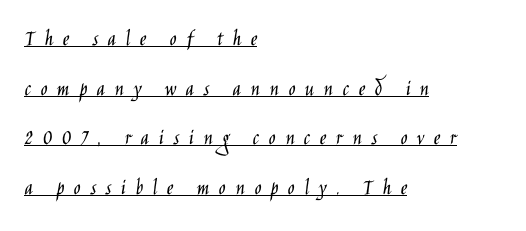
Q: Is the text bold? A: No.
Q: Is the text italic (slanted)? A: Yes.
Q: Is the text underlined? A: Yes.
Q: How is the paragraph aligned? A: Left-aligned.
Q: Is the spacing between letters normal or unusually wide? A: Unusually wide.
Q: Is the spacing between lines tight, normal or loose? A: Loose.
